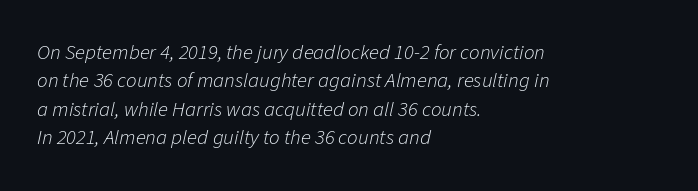
Q: Is the text bold? A: No.
Q: Is the text italic (slanted)? A: Yes, it leans right by about 11 degrees.
Q: Is the text underlined? A: No.
Q: How is the paragraph aligned? A: Left-aligned.
Q: Is the spacing between letters normal or unusually wide? A: Normal.
Q: Is the spacing between lines tight, normal or loose? A: Normal.
